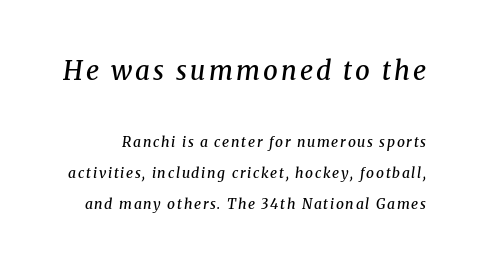
{"italic": "yes", "lean": "right", "slant_degrees": 8, "bold": "semi", "underline": "no", "line_spacing": "loose", "line_spacing_ratio": 2.23, "larger_block": "first", "size_ratio": 1.86, "glyph_px": 26}
